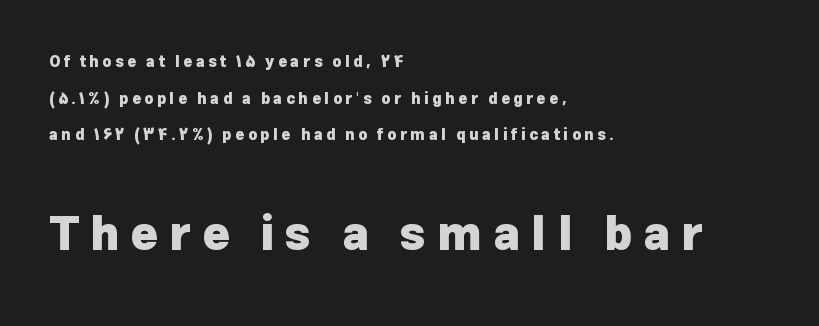
The image shows 46 px heavy sans-serif type, upright; set left-aligned, loose line spacing (2.44x), unusually wide letter spacing (+0.24 em), not underlined; the second (bottom) block is 3.07x larger; low stroke contrast and a medium x-height.
